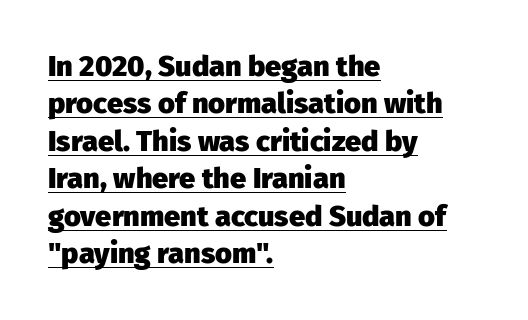
Q: Is the text bold? A: Yes.
Q: Is the text italic (slanted)? A: No, it is upright.
Q: Is the typeface a serif or a sans-serif typeface? A: Sans-serif.
Q: Is the text underlined? A: Yes.
Q: How is the paragraph aligned? A: Left-aligned.
Q: Is the spacing between letters normal or unusually wide? A: Normal.
Q: Is the spacing between lines tight, normal or loose? A: Normal.
Q: Width (condensed, normal, or wide)? A: Normal.
Q: Stroke contrast? A: Low.
Q: x-height? A: Medium.
Q: Monospaced? A: No.
